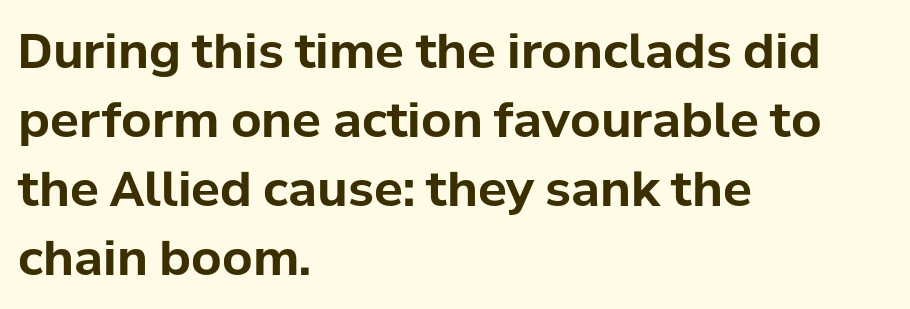
Q: Is the text bold? A: Yes.
Q: Is the text italic (slanted)? A: No, it is upright.
Q: Is the typeface a serif or a sans-serif typeface? A: Sans-serif.
Q: Is the text underlined? A: No.
Q: How is the paragraph aligned? A: Left-aligned.
Q: Is the spacing between letters normal or unusually wide? A: Normal.
Q: Is the spacing between lines tight, normal or loose? A: Normal.
Q: Width (condensed, normal, or wide)? A: Normal.
Q: Stroke contrast? A: Low.
Q: x-height? A: Medium.
Q: Monospaced? A: No.
